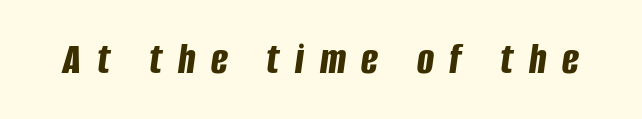
Q: Is the text bold? A: Yes.
Q: Is the text italic (slanted)? A: Yes, it leans right by about 8 degrees.
Q: Is the text underlined? A: No.
Q: Is the spacing between letters normal or unusually wide? A: Unusually wide.
Q: Width (condensed, normal, or wide)? A: Condensed.
Q: Stroke contrast? A: Low.
Q: x-height? A: Large.
Q: Monospaced? A: No.
